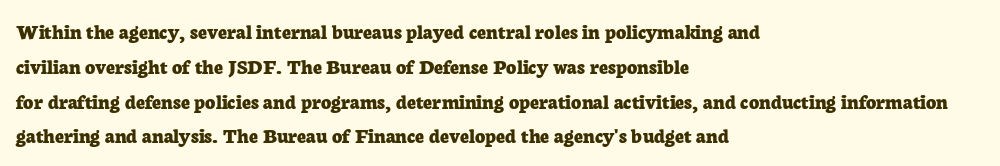
{"italic": "no", "bold": "yes", "underline": "no", "align": "left", "line_spacing": "normal", "line_spacing_ratio": 1.58, "letter_spacing": "normal", "letter_spacing_em": 0.0, "glyph_px": 22}
